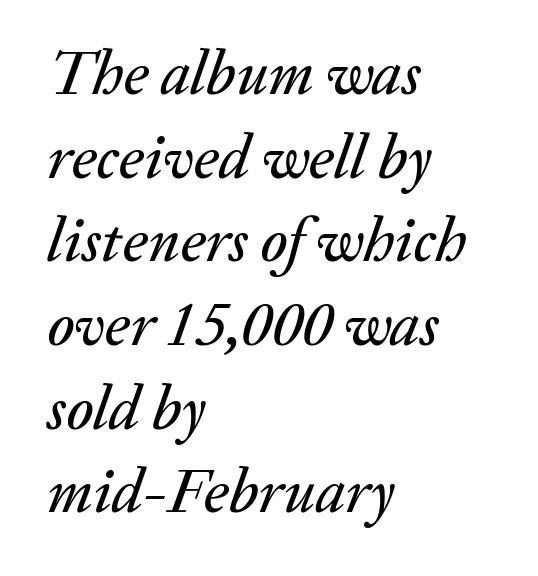
The image shows 62 px text type, italic (leaning right); set left-aligned, normal line spacing (1.35x), normal letter spacing, not underlined; medium stroke contrast and a medium x-height.
